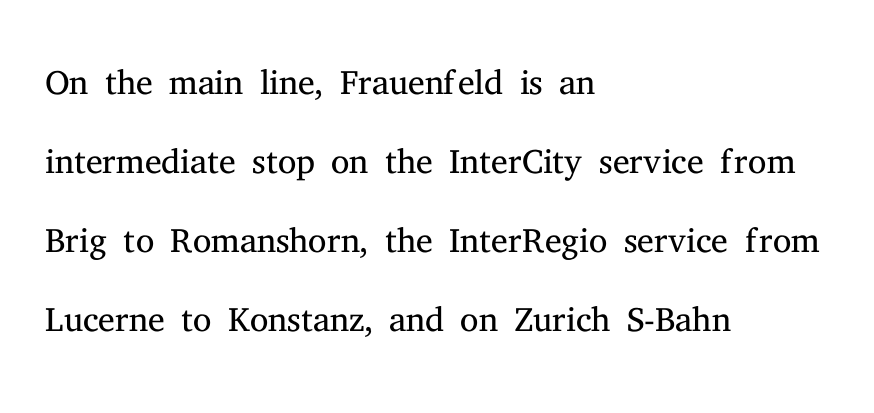
Q: Is the text bold? A: No.
Q: Is the text italic (slanted)? A: No, it is upright.
Q: Is the typeface a serif or a sans-serif typeface? A: Serif.
Q: Is the text underlined? A: No.
Q: How is the paragraph aligned? A: Left-aligned.
Q: Is the spacing between letters normal or unusually wide? A: Normal.
Q: Is the spacing between lines tight, normal or loose? A: Normal.
Q: Width (condensed, normal, or wide)? A: Normal.
Q: Stroke contrast? A: Medium.
Q: x-height? A: Medium.
Q: Monospaced? A: No.
